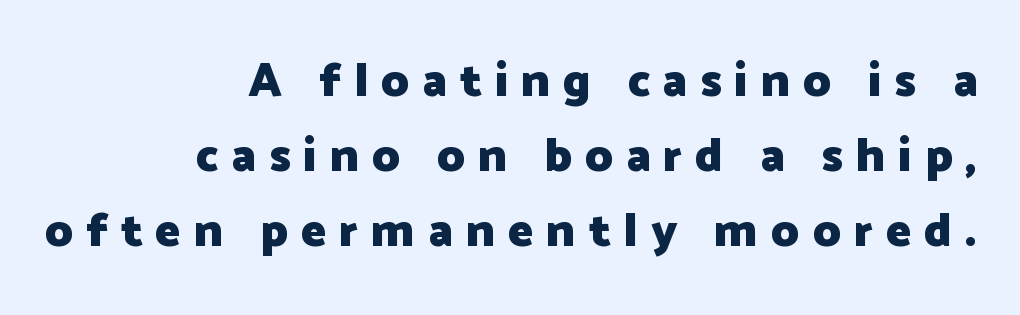
{"serif": "no", "italic": "no", "bold": "yes", "weight": "heavy", "width": "normal", "stroke_contrast": "low", "x_height": "medium", "monospaced": "no", "underline": "no", "align": "right", "line_spacing": "normal", "line_spacing_ratio": 1.56, "letter_spacing": "wide", "letter_spacing_em": 0.27, "glyph_px": 48}
